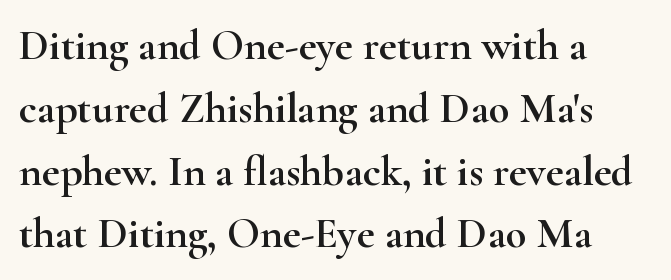
The image shows 43 px wide serif type, upright; set left-aligned, normal line spacing (1.46x), normal letter spacing, not underlined; high stroke contrast and a small x-height.
